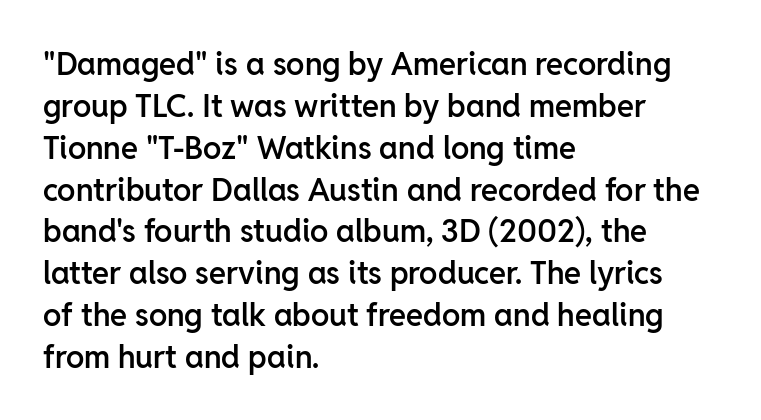
Q: Is the text bold? A: Semi-bold.
Q: Is the text italic (slanted)? A: No, it is upright.
Q: Is the typeface a serif or a sans-serif typeface? A: Sans-serif.
Q: Is the text underlined? A: No.
Q: How is the paragraph aligned? A: Left-aligned.
Q: Is the spacing between letters normal or unusually wide? A: Normal.
Q: Is the spacing between lines tight, normal or loose? A: Normal.
Q: Width (condensed, normal, or wide)? A: Normal.
Q: Stroke contrast? A: Low.
Q: x-height? A: Medium.
Q: Monospaced? A: No.
